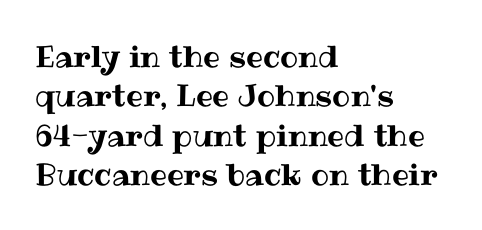
The image shows 30 px text type, upright; set left-aligned, normal line spacing (1.31x), normal letter spacing, not underlined; medium stroke contrast and a medium x-height.
